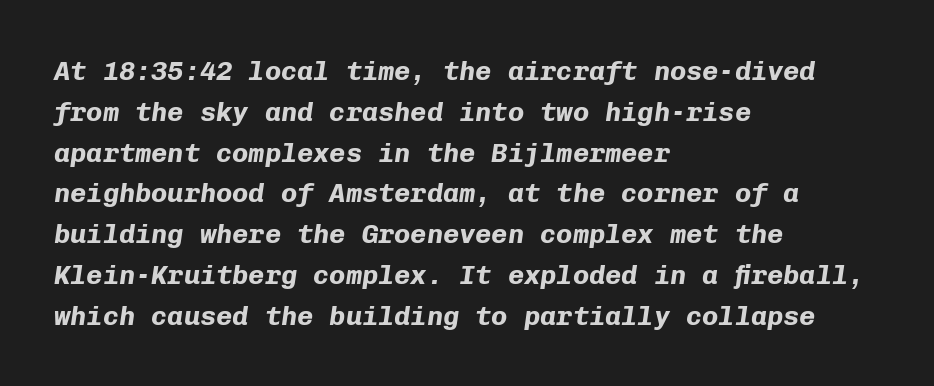
{"italic": "yes", "lean": "right", "slant_degrees": 8, "bold": "yes", "underline": "no", "align": "left", "line_spacing": "normal", "line_spacing_ratio": 1.51, "letter_spacing": "normal", "letter_spacing_em": 0.0, "glyph_px": 27}
